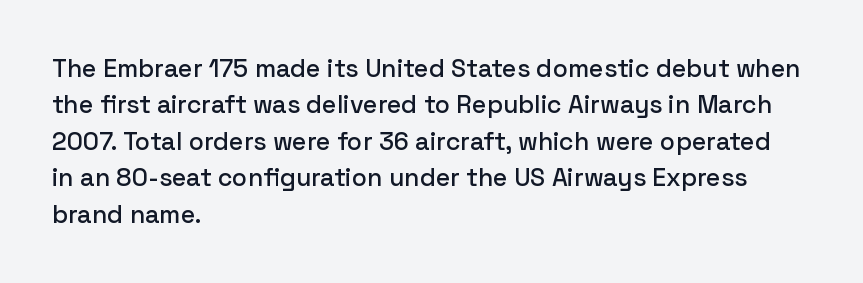
{"italic": "no", "underline": "no", "align": "left", "line_spacing": "normal", "line_spacing_ratio": 1.46, "letter_spacing": "normal", "letter_spacing_em": 0.0, "glyph_px": 25}
